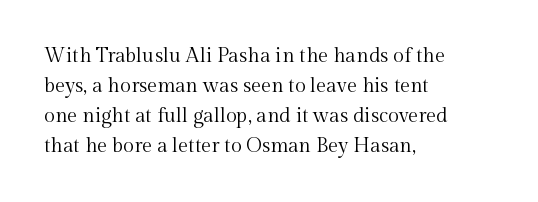
Q: Is the text bold? A: No.
Q: Is the text italic (slanted)? A: No, it is upright.
Q: Is the text underlined? A: No.
Q: How is the paragraph aligned? A: Left-aligned.
Q: Is the spacing between letters normal or unusually wide? A: Normal.
Q: Is the spacing between lines tight, normal or loose? A: Normal.
